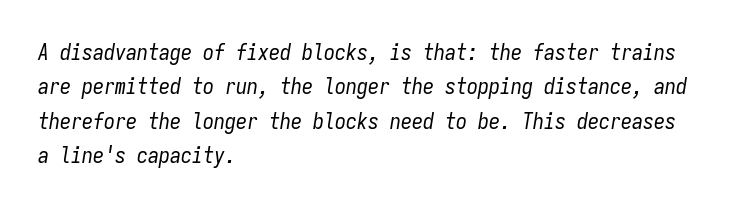
{"italic": "yes", "lean": "right", "slant_degrees": 9, "bold": "no", "underline": "no", "align": "left", "line_spacing": "normal", "line_spacing_ratio": 1.56, "letter_spacing": "normal", "letter_spacing_em": 0.0, "glyph_px": 22}
